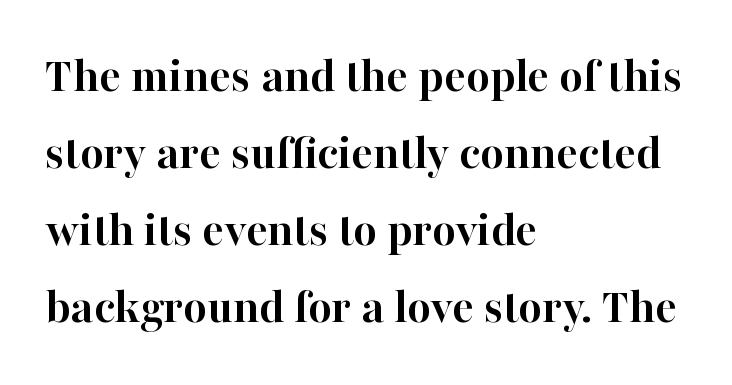
The image shows 51 px semibold serif type, upright; set left-aligned, normal line spacing (1.51x), normal letter spacing, not underlined; high stroke contrast and a medium x-height.
